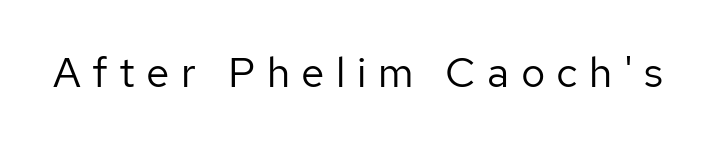
The image shows 42 px regular-weight sans-serif type, upright; set unusually wide letter spacing (+0.27 em), not underlined; low stroke contrast and a medium x-height.
